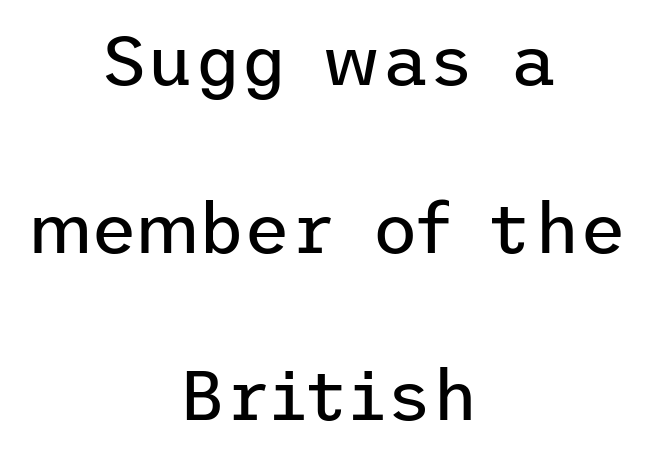
{"serif": "no", "italic": "no", "bold": "no", "weight": "regular", "width": "normal", "stroke_contrast": "low", "x_height": "medium", "underline": "no", "align": "center", "line_spacing": "loose", "line_spacing_ratio": 2.36, "letter_spacing": "normal", "letter_spacing_em": 0.0, "glyph_px": 71}
